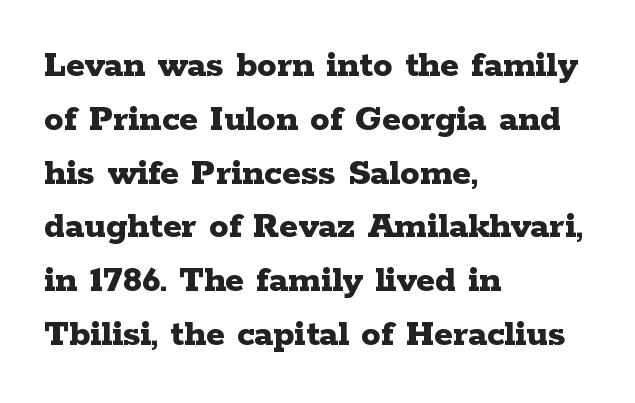
Spacing verdict: proportional, widths tailored to each character. Any mark beneath the type? The region is blank. Every character sits straight up, as roman type does. Horizontally, the lines are justified to the leading edge only. Look at the tracking — it's just the regular setting, nothing added.
